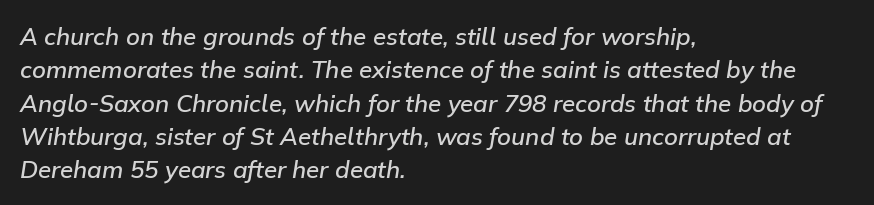
A bare baseline throughout the passage. Set as a demibold, roughly 600 on the weight scale. The setting favours the left margin, as ordinary paragraphs usually do. Compared with ordinary roman type, these characters are visibly tilted.
